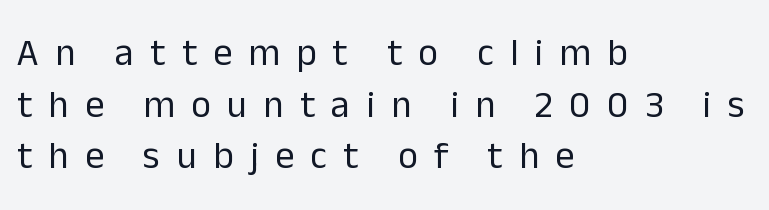
The image shows 38 px regular-weight sans-serif type, upright; set left-aligned, normal line spacing (1.36x), unusually wide letter spacing (+0.43 em), not underlined; low stroke contrast and a medium x-height.
